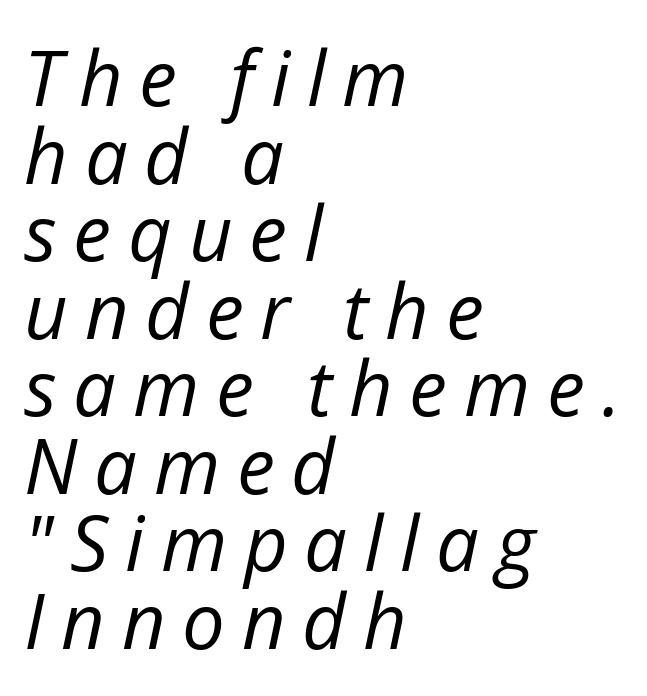
Q: Is the text bold? A: No.
Q: Is the text italic (slanted)? A: Yes, it leans right by about 12 degrees.
Q: Is the text underlined? A: No.
Q: How is the paragraph aligned? A: Left-aligned.
Q: Is the spacing between letters normal or unusually wide? A: Unusually wide.
Q: Is the spacing between lines tight, normal or loose? A: Tight.
Q: Width (condensed, normal, or wide)? A: Normal.
Q: Stroke contrast? A: Low.
Q: x-height? A: Medium.
Q: Monospaced? A: No.
